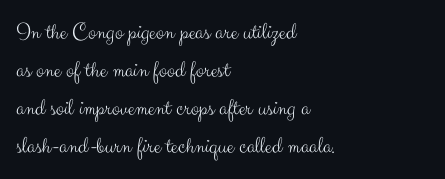
Q: Is the text bold? A: No.
Q: Is the text italic (slanted)? A: Yes.
Q: Is the text underlined? A: No.
Q: How is the paragraph aligned? A: Left-aligned.
Q: Is the spacing between letters normal or unusually wide? A: Normal.
Q: Is the spacing between lines tight, normal or loose? A: Normal.
